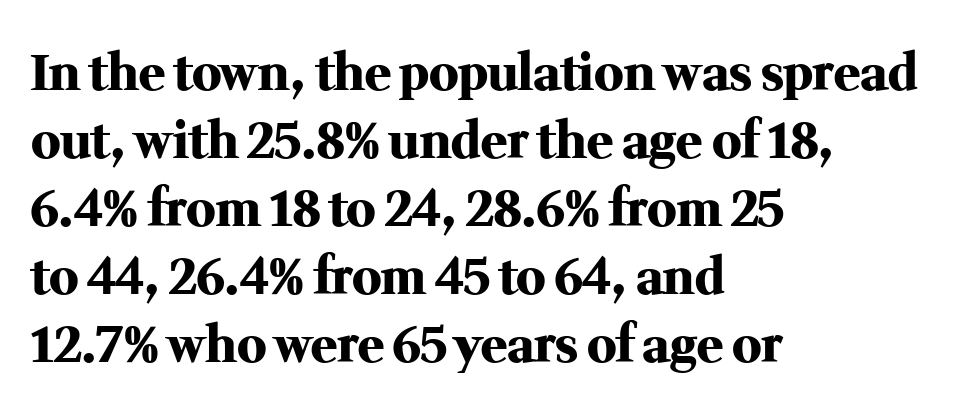
Q: Is the text bold? A: Yes.
Q: Is the text italic (slanted)? A: No, it is upright.
Q: Is the typeface a serif or a sans-serif typeface? A: Serif.
Q: Is the text underlined? A: No.
Q: How is the paragraph aligned? A: Left-aligned.
Q: Is the spacing between letters normal or unusually wide? A: Normal.
Q: Is the spacing between lines tight, normal or loose? A: Normal.
Q: Width (condensed, normal, or wide)? A: Normal.
Q: Stroke contrast? A: Medium.
Q: x-height? A: Medium.
Q: Monospaced? A: No.
